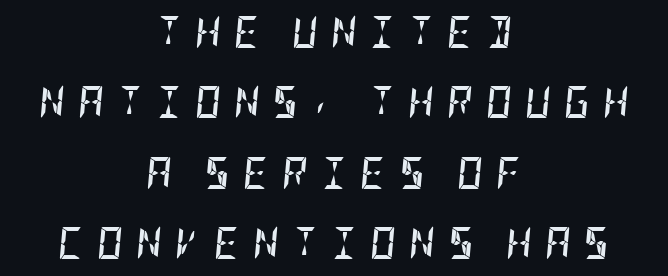
Q: Is the text bold? A: Yes.
Q: Is the text italic (slanted)? A: Yes, it leans right by about 5 degrees.
Q: Is the text underlined? A: No.
Q: How is the paragraph aligned? A: Centered.
Q: Is the spacing between letters normal or unusually wide? A: Unusually wide.
Q: Is the spacing between lines tight, normal or loose? A: Loose.
Q: Width (condensed, normal, or wide)? A: Condensed.
Q: Stroke contrast? A: Low.
Q: x-height? A: Large.
